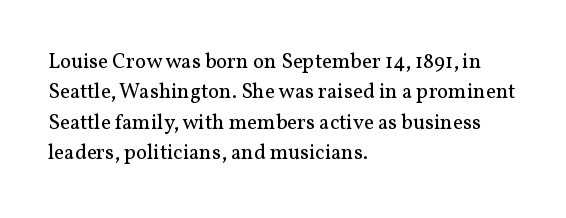
Letter spacing: default. Ink coverage per letter is moderate at most. The rag falls on the right side of this text block. Descenders are the only things crossing below the line. This block has exactly the height ordinary leading produces. This is the regular roman posture of the typeface.
